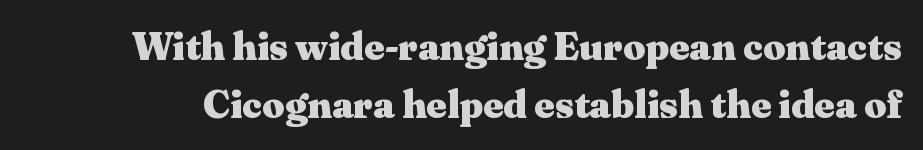
The image shows 39 px heavy, wide serif type, upright; set normal line spacing (1.5x), normal letter spacing, not underlined; medium stroke contrast and a medium x-height.
